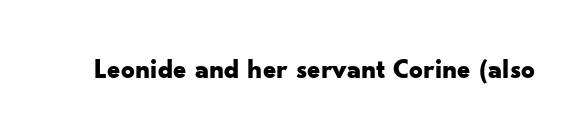
Q: Is the text bold? A: Yes.
Q: Is the text italic (slanted)? A: No, it is upright.
Q: Is the text underlined? A: No.
Q: Is the spacing between letters normal or unusually wide? A: Normal.
